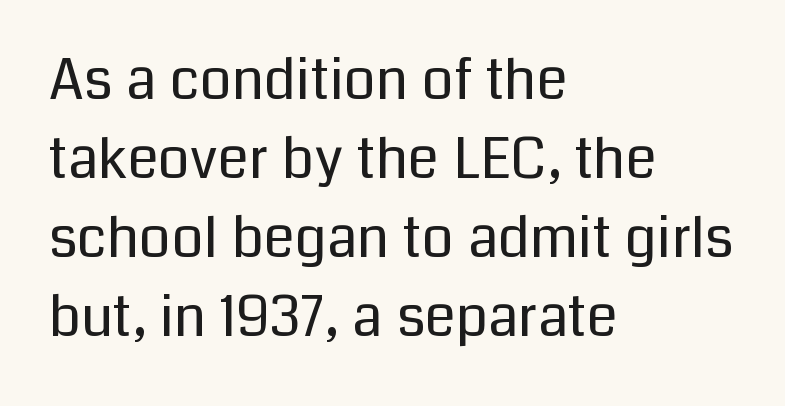
Q: Is the text bold? A: No.
Q: Is the text italic (slanted)? A: No, it is upright.
Q: Is the typeface a serif or a sans-serif typeface? A: Sans-serif.
Q: Is the text underlined? A: No.
Q: How is the paragraph aligned? A: Left-aligned.
Q: Is the spacing between letters normal or unusually wide? A: Normal.
Q: Is the spacing between lines tight, normal or loose? A: Normal.
Q: Width (condensed, normal, or wide)? A: Normal.
Q: Stroke contrast? A: Low.
Q: x-height? A: Medium.
Q: Monospaced? A: No.
